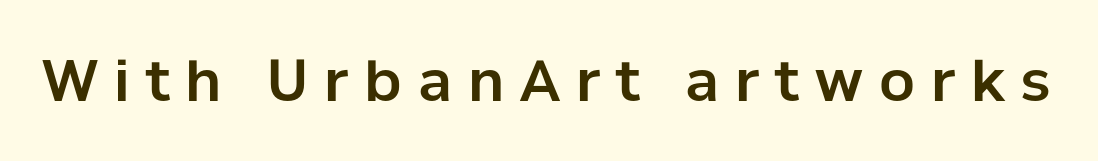
The image shows 57 px sans-serif type, upright; set unusually wide letter spacing (+0.28 em), not underlined; low stroke contrast and a medium x-height.
